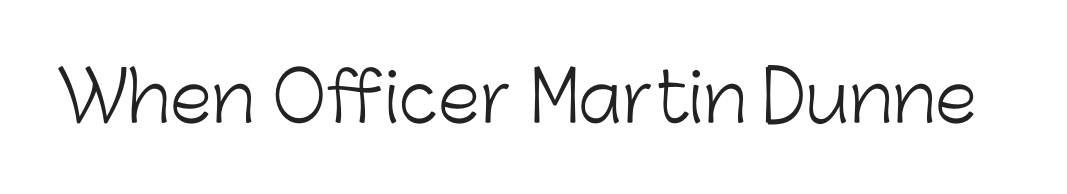
Q: Is the text bold? A: No.
Q: Is the text italic (slanted)? A: No, it is upright.
Q: Is the typeface a serif or a sans-serif typeface? A: Sans-serif.
Q: Is the text underlined? A: No.
Q: Is the spacing between letters normal or unusually wide? A: Normal.
Q: Width (condensed, normal, or wide)? A: Normal.
Q: Stroke contrast? A: Low.
Q: x-height? A: Medium.
Q: Monospaced? A: No.
